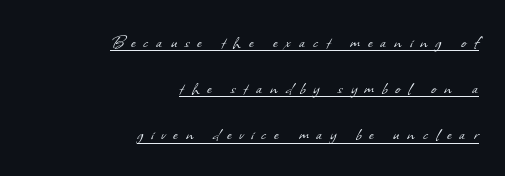
Q: Is the text bold? A: No.
Q: Is the text underlined? A: Yes.
Q: How is the paragraph aligned? A: Right-aligned.
Q: Is the spacing between letters normal or unusually wide? A: Unusually wide.
Q: Is the spacing between lines tight, normal or loose? A: Loose.
